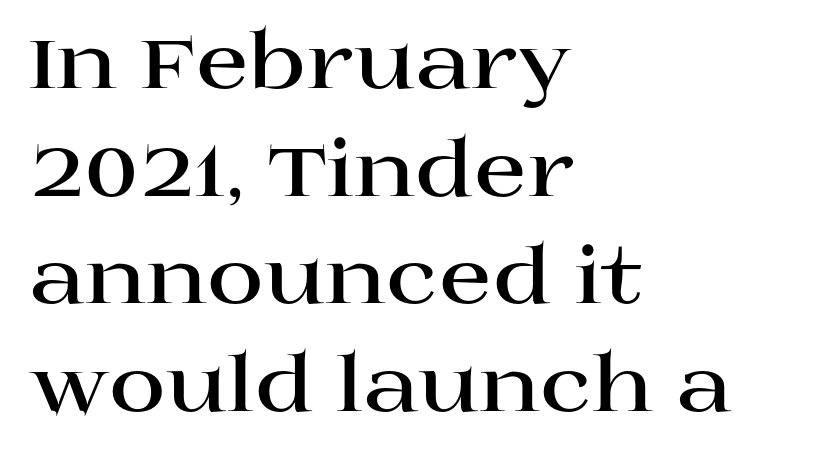
Strokes here are thick enough to call this a true bold. Is the block centered? No — it sits flush against the left margin. A typesetter would call this proportional, since set widths differ per character. This sample uses an upright cut, with every glyph sitting square on the baseline. This rendering features lettering with no underline. Unlike a clean sans, this face finishes its strokes with serifs.
